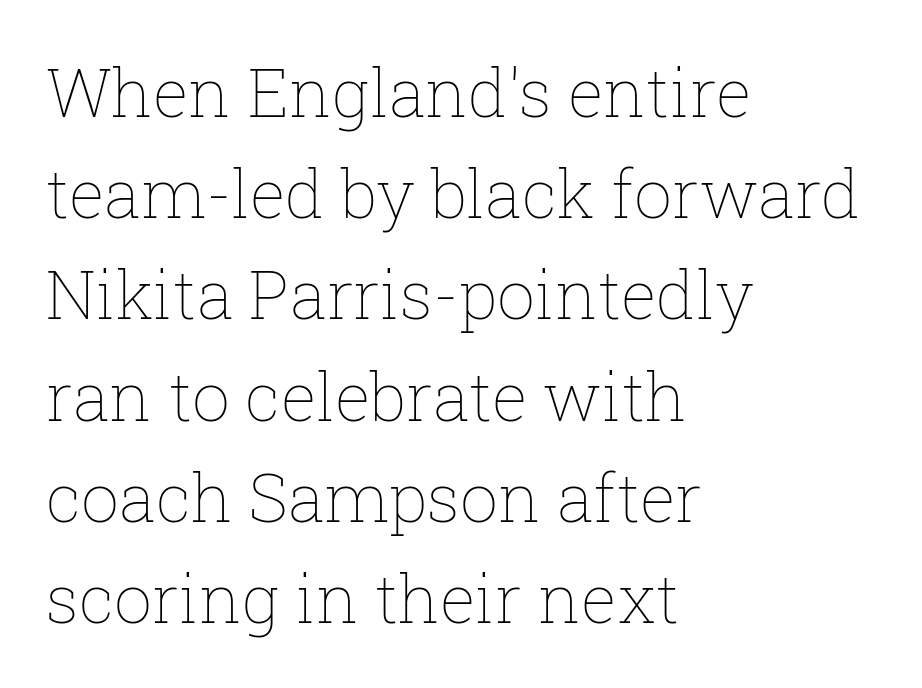
Q: Is the text bold? A: No.
Q: Is the text italic (slanted)? A: No, it is upright.
Q: Is the text underlined? A: No.
Q: How is the paragraph aligned? A: Left-aligned.
Q: Is the spacing between letters normal or unusually wide? A: Normal.
Q: Is the spacing between lines tight, normal or loose? A: Normal.
Q: Width (condensed, normal, or wide)? A: Normal.
Q: Stroke contrast? A: Low.
Q: x-height? A: Medium.
Q: Monospaced? A: No.
